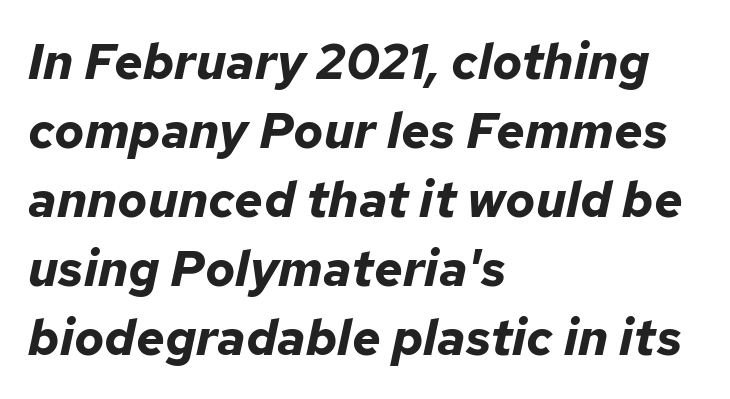
The image shows 50 px bold type, italic (leaning right); set left-aligned, normal line spacing (1.38x), normal letter spacing, not underlined; low stroke contrast and a medium x-height.
